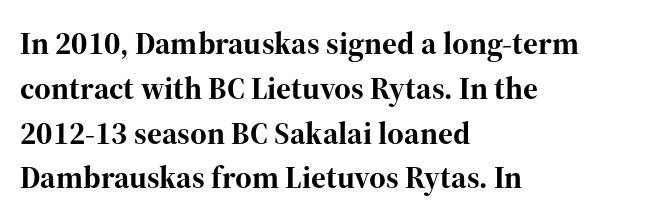
{"serif": "yes", "italic": "no", "bold": "yes", "weight": "bold", "width": "normal", "stroke_contrast": "high", "x_height": "medium", "monospaced": "no", "underline": "no", "align": "left", "line_spacing": "normal", "line_spacing_ratio": 1.4, "letter_spacing": "normal", "letter_spacing_em": 0.0, "glyph_px": 32}
